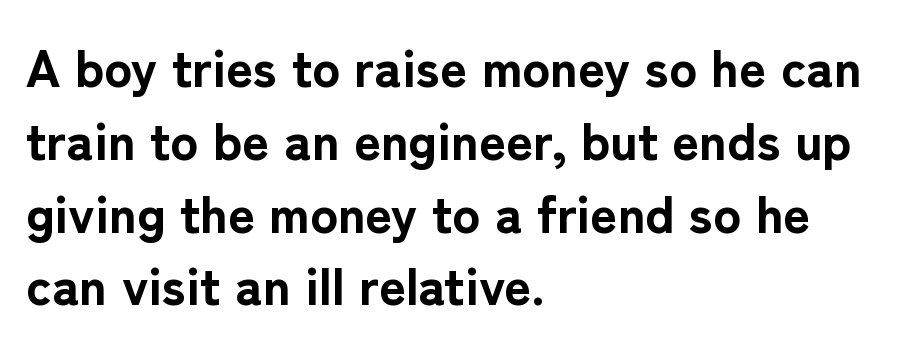
All the whitespace from short lines collects on the right. A typesetter would call this proportional, since set widths differ per character. Is there much room between lines? A standard amount, neither cramped nor airy. Compared with typical body copy, the letter spacing here is the same. Every stem runs plumb, perpendicular to the baseline. These lines carry a lot of weight — the face is fully bold.
